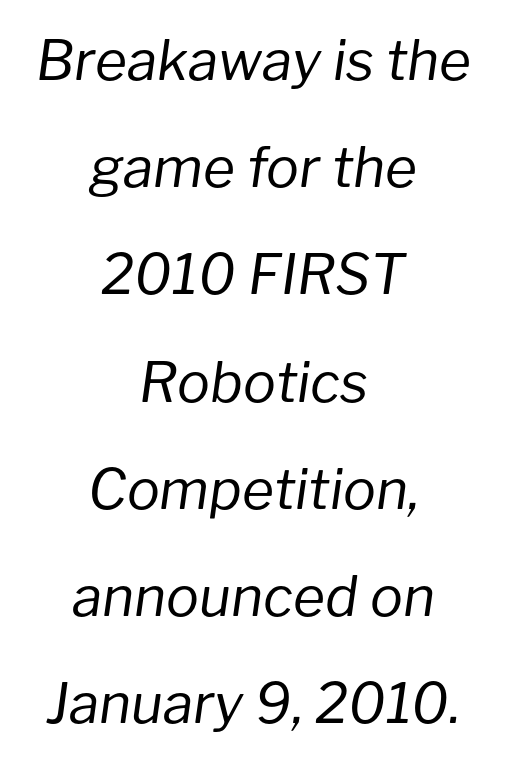
The image shows 55 px regular-weight type, italic (leaning right); set centered, loose line spacing (1.95x), normal letter spacing, not underlined; low stroke contrast and a medium x-height.
